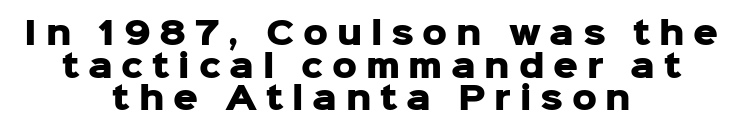
Q: Is the text bold? A: Yes.
Q: Is the text italic (slanted)? A: No, it is upright.
Q: Is the typeface a serif or a sans-serif typeface? A: Sans-serif.
Q: Is the text underlined? A: No.
Q: How is the paragraph aligned? A: Centered.
Q: Is the spacing between letters normal or unusually wide? A: Unusually wide.
Q: Is the spacing between lines tight, normal or loose? A: Tight.
Q: Width (condensed, normal, or wide)? A: Normal.
Q: Stroke contrast? A: Low.
Q: x-height? A: Medium.
Q: Monospaced? A: No.
